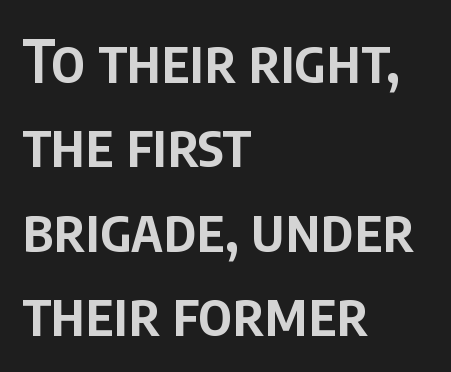
The image shows 59 px semibold, condensed sans-serif type, upright; set left-aligned, normal line spacing (1.43x), normal letter spacing, not underlined; low stroke contrast and a large x-height.
